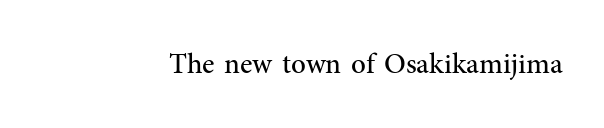
Quick note: underline off. The rendering keeps characters at their native spacing. Weight: not bold — regular or lighter. A typesetter would label this face a serif. Quick note: not italic, upright. Note the varied advance widths — an 'i' is clearly narrower than an 'm'.
